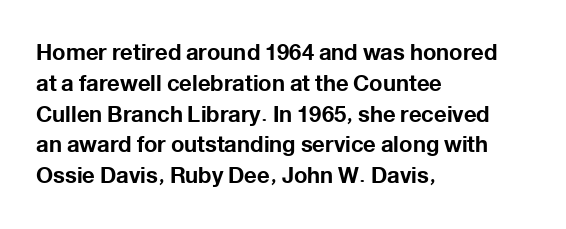
No italicization has been applied; the sample stays upright. The line-height multiplier appears to be the usual default. The face used here has the dense, thick strokes of a bold. Clear beneath every line of the passage. Each word holds together tightly as a unit, with standard inter-letter gaps. The typesetter chose a ragged-right arrangement here.
